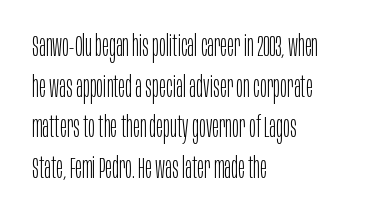
{"serif": "no", "italic": "no", "bold": "no", "weight": "light", "width": "condensed", "stroke_contrast": "low", "x_height": "large", "monospaced": "no", "underline": "no", "align": "left", "line_spacing": "normal", "line_spacing_ratio": 1.4, "letter_spacing": "normal", "letter_spacing_em": 0.0, "glyph_px": 29}
